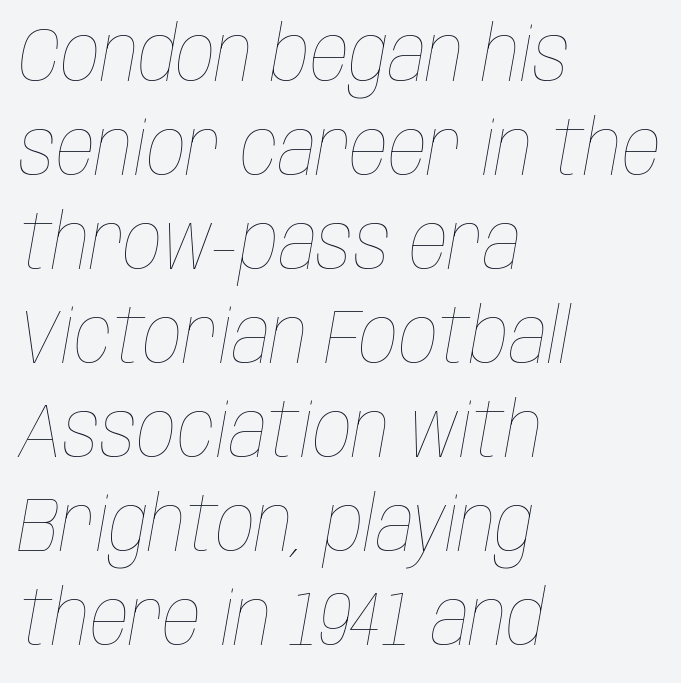
The image shows 77 px thin, condensed type, italic (leaning right); set left-aligned, line spacing 1.22x, normal letter spacing, not underlined; low stroke contrast and a large x-height.
